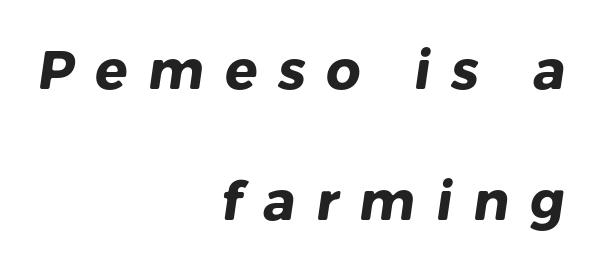
The rendering inserts visible extra space after every character. Right-aligned paragraph, ragged on the left. This block would shrink considerably if given ordinary leading; it's expanded now. No word sits above an underline.
